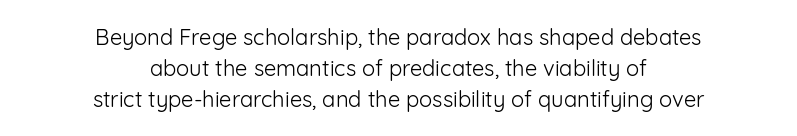
Letter spacing: default. The string is rendered with underlining switched off. No extra ink here — the face is not bold. The paragraph has two soft edges and a firm central axis. Ascenders rise straight up at ninety degrees. The rendering uses a moderate line-height, typical for paragraphs.
